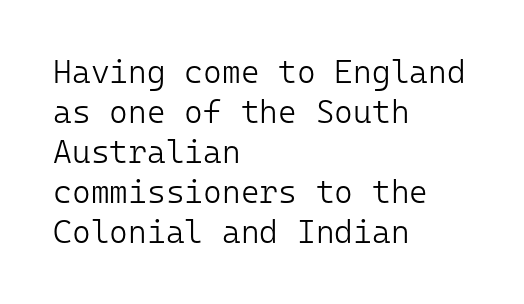
Q: Is the text bold? A: No.
Q: Is the text italic (slanted)? A: No, it is upright.
Q: Is the typeface a serif or a sans-serif typeface? A: Sans-serif.
Q: Is the text underlined? A: No.
Q: How is the paragraph aligned? A: Left-aligned.
Q: Is the spacing between letters normal or unusually wide? A: Normal.
Q: Is the spacing between lines tight, normal or loose? A: Normal.
Q: Width (condensed, normal, or wide)? A: Normal.
Q: Stroke contrast? A: Low.
Q: x-height? A: Medium.
Q: Monospaced? A: Yes.
